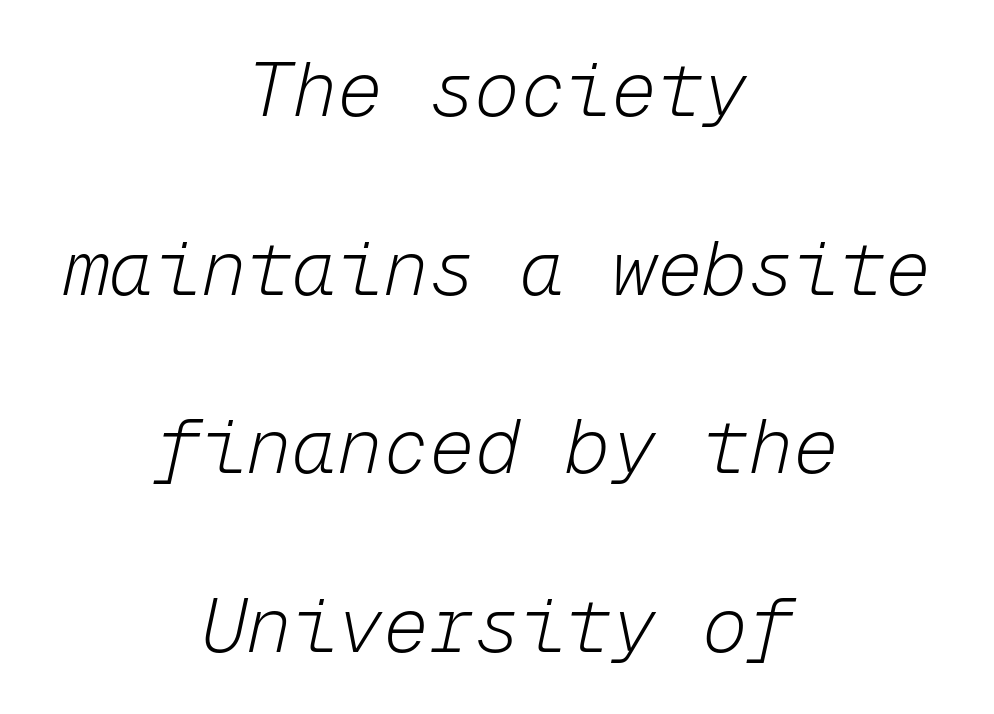
Note the uniform advance width — an 'i' takes as much space as an 'm'. Every row of glyphs is offset so its center matches the block's center. Weight class: somewhere from thin through regular. Slanted lettering throughout. Students, note that the glyphs here touch the page at normal intervals. Decoration check: the copy has no underline.
